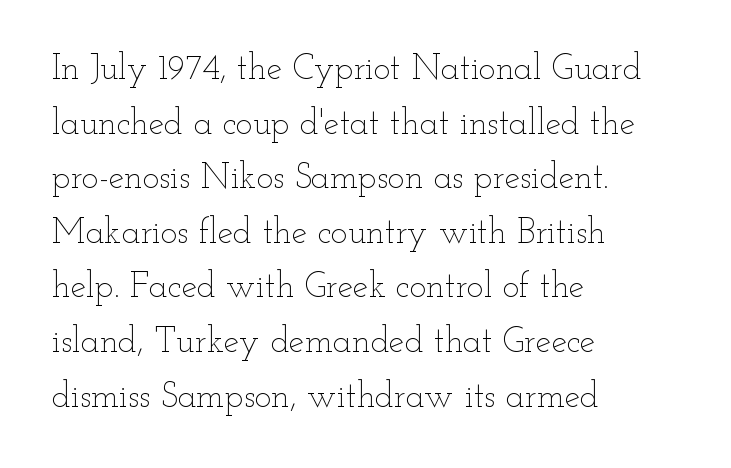
Q: Is the text bold? A: No.
Q: Is the text italic (slanted)? A: No, it is upright.
Q: Is the text underlined? A: No.
Q: How is the paragraph aligned? A: Left-aligned.
Q: Is the spacing between letters normal or unusually wide? A: Normal.
Q: Is the spacing between lines tight, normal or loose? A: Normal.
Q: Width (condensed, normal, or wide)? A: Wide.
Q: Stroke contrast? A: Low.
Q: x-height? A: Small.
Q: Monospaced? A: No.
